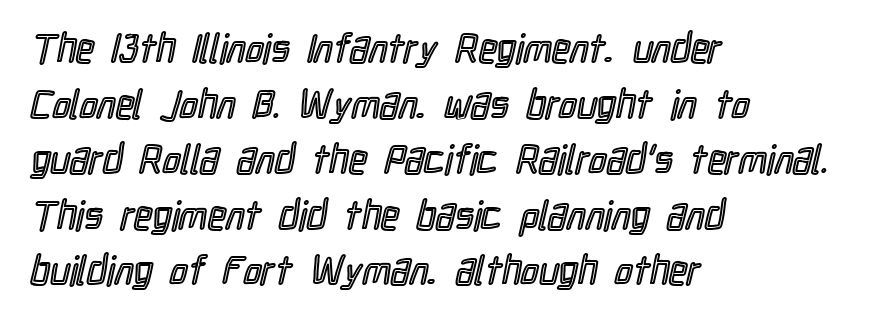
The image shows 40 px condensed type; set left-aligned, normal line spacing (1.39x), normal letter spacing, not underlined; a medium x-height.
